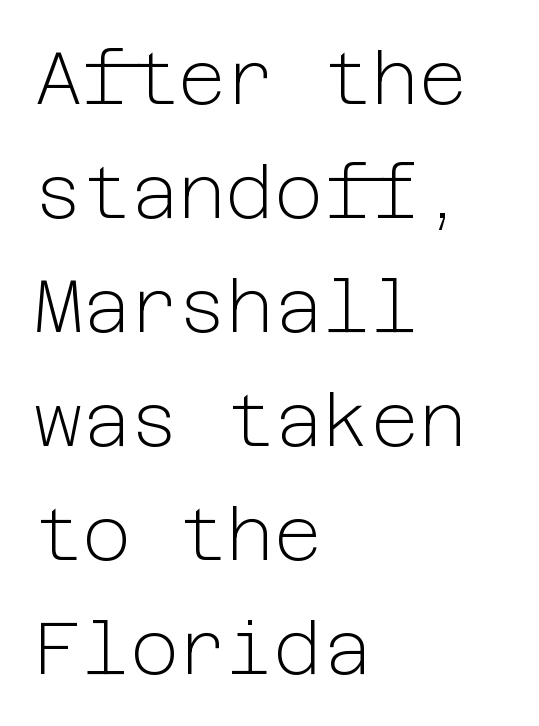
The image shows 74 px light sans-serif type, upright; set left-aligned, normal line spacing (1.54x), normal letter spacing, not underlined; low stroke contrast and a medium x-height.
